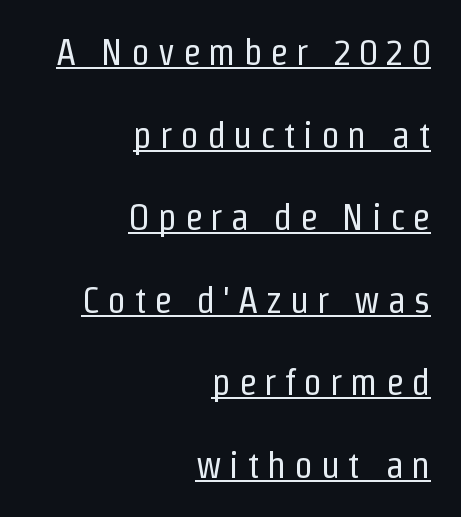
{"serif": "no", "italic": "no", "bold": "no", "weight": "regular", "width": "condensed", "stroke_contrast": "low", "x_height": "medium", "monospaced": "no", "underline": "yes", "align": "right", "line_spacing": "loose", "line_spacing_ratio": 2.23, "letter_spacing": "wide", "letter_spacing_em": 0.21, "glyph_px": 37}
